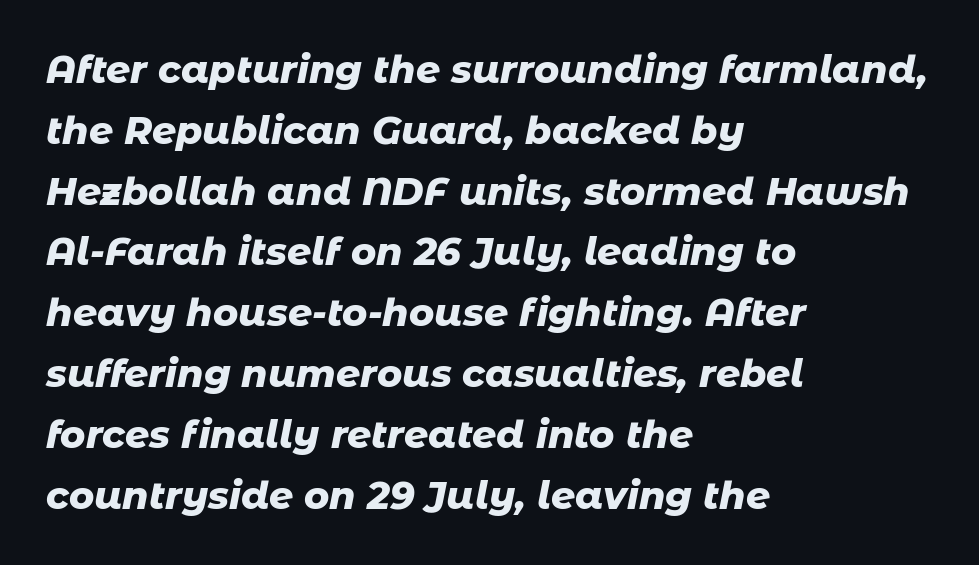
Anything drawn beneath the words? Only blank space. The letterforms sit shoulder to shoulder at normal distance. Typeset ragged right — the left edge is the straight one. Character widths vary here, with narrow letters taking less room than wide ones. Typesetter's note: full bold, strokes at maximum text heaviness.
